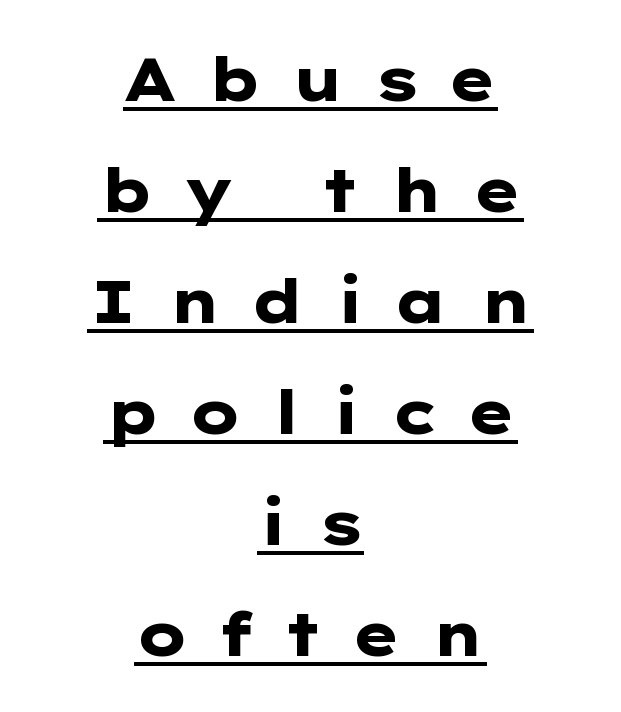
Q: Is the text bold? A: Yes.
Q: Is the text italic (slanted)? A: No, it is upright.
Q: Is the typeface a serif or a sans-serif typeface? A: Sans-serif.
Q: Is the text underlined? A: Yes.
Q: How is the paragraph aligned? A: Centered.
Q: Is the spacing between letters normal or unusually wide? A: Unusually wide.
Q: Width (condensed, normal, or wide)? A: Wide.
Q: Stroke contrast? A: Low.
Q: x-height? A: Medium.
